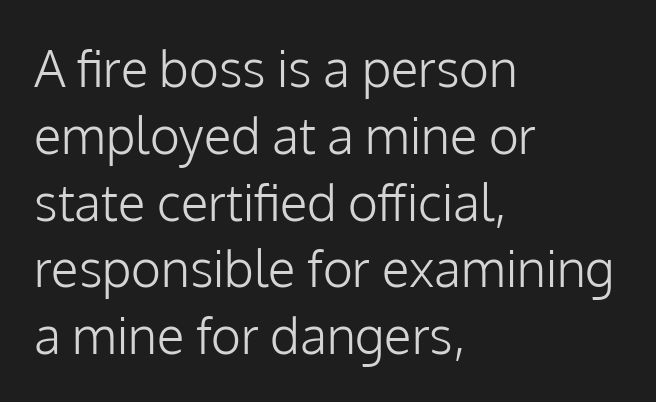
Q: Is the text bold? A: No.
Q: Is the text italic (slanted)? A: No, it is upright.
Q: Is the typeface a serif or a sans-serif typeface? A: Sans-serif.
Q: Is the text underlined? A: No.
Q: How is the paragraph aligned? A: Left-aligned.
Q: Is the spacing between letters normal or unusually wide? A: Normal.
Q: Is the spacing between lines tight, normal or loose? A: Normal.
Q: Width (condensed, normal, or wide)? A: Normal.
Q: Stroke contrast? A: Low.
Q: x-height? A: Medium.
Q: Monospaced? A: No.
